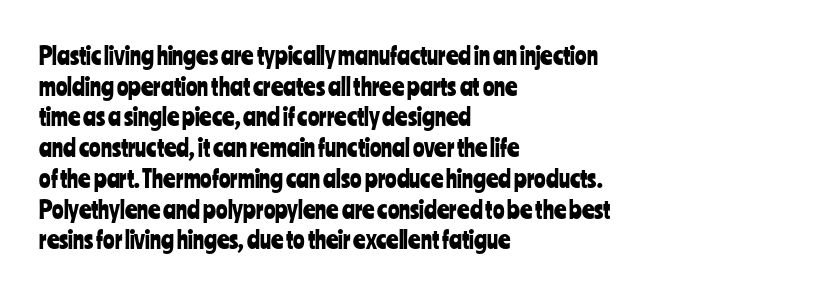
These lines stack with their left ends in a neat column. This sample uses plain, unmodified letter spacing. Rows of type keep a routine distance in the vertical direction. The glyphs are unaccompanied by any horizontal stroke below them. Vertical strokes here are truly vertical.
